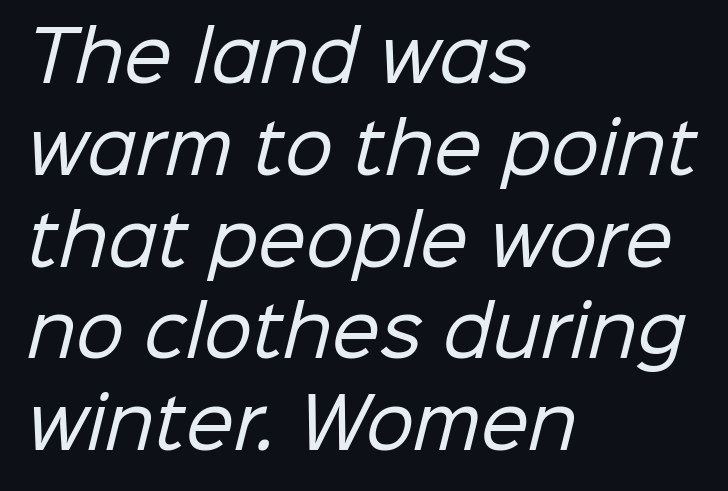
The passage shown is typed in a proportional face where columns would drift. These glyphs show unthickened strokes, regular width or finer. The horizontal fit of the characters is conventional and even. The strip under each line holds only bare page.
